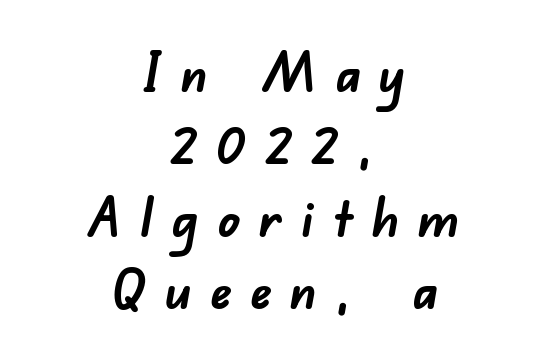
Each letter keeps its own natural width here, so spacing adapts to shape. How heavy is the stroke? Heavy — this is a bold. The passage shown is typeset with a sans-serif family. Unmarked baselines from the first word to the last. Students, observe: this is what conventionally led text looks like. Notice how the passage keeps no hard edge, just a central spine.
